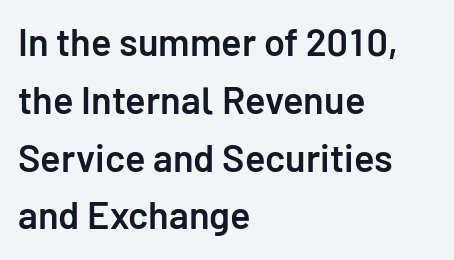
Q: Is the text bold? A: Semi-bold.
Q: Is the text italic (slanted)? A: No, it is upright.
Q: Is the typeface a serif or a sans-serif typeface? A: Sans-serif.
Q: Is the text underlined? A: No.
Q: How is the paragraph aligned? A: Left-aligned.
Q: Is the spacing between letters normal or unusually wide? A: Normal.
Q: Is the spacing between lines tight, normal or loose? A: Normal.
Q: Width (condensed, normal, or wide)? A: Normal.
Q: Stroke contrast? A: Low.
Q: x-height? A: Medium.
Q: Monospaced? A: No.
